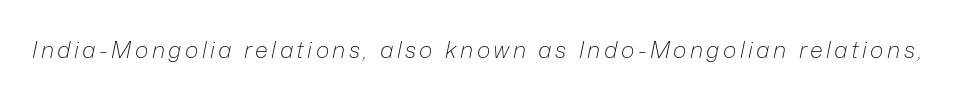
Notice how the stems are inclined rather than vertical — that's the hallmark of italics. Check the space under the baseline: it is left empty. On a weight scale, this lands at 450 or below.
